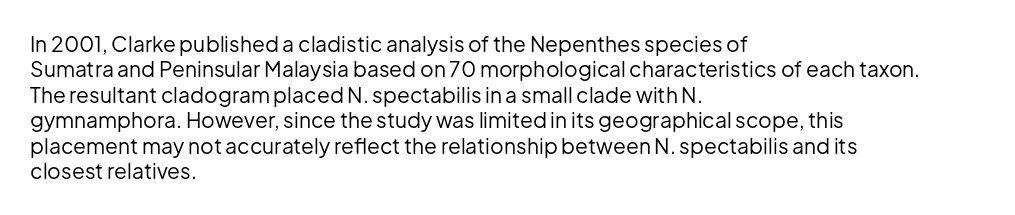
Q: Is the text bold? A: No.
Q: Is the text italic (slanted)? A: No, it is upright.
Q: Is the text underlined? A: No.
Q: How is the paragraph aligned? A: Left-aligned.
Q: Is the spacing between letters normal or unusually wide? A: Normal.
